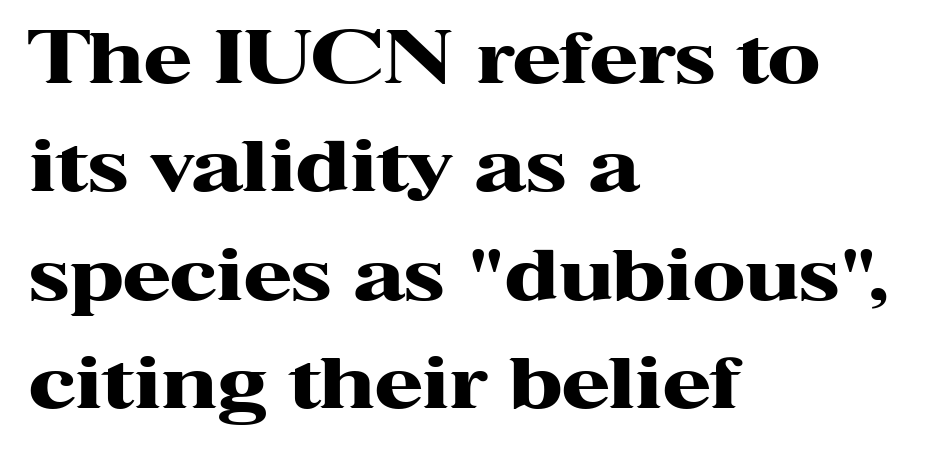
{"serif": "yes", "italic": "no", "bold": "yes", "weight": "heavy", "width": "wide", "stroke_contrast": "high", "x_height": "medium", "monospaced": "no", "underline": "no", "align": "left", "line_spacing": "normal", "line_spacing_ratio": 1.55, "letter_spacing": "normal", "letter_spacing_em": 0.0, "glyph_px": 70}
